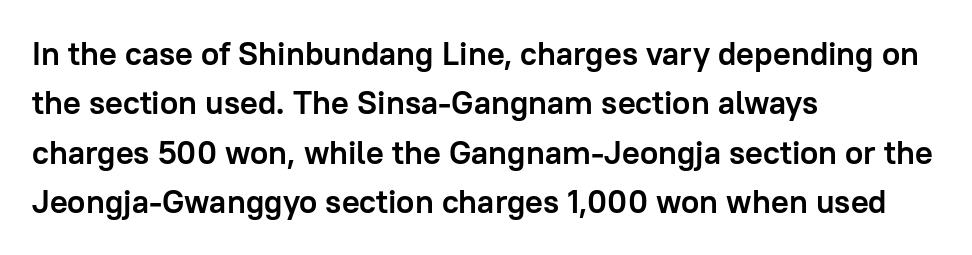
Rows of type keep a routine distance in the vertical direction. This sample uses plain, unmodified letter spacing. In terms of weight, the rendering is a true, heavy bold. These lines are set flush left with a ragged right edge.
